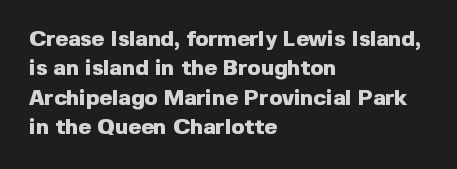
Q: Is the text bold? A: Yes.
Q: Is the text italic (slanted)? A: No, it is upright.
Q: Is the text underlined? A: No.
Q: How is the paragraph aligned? A: Left-aligned.
Q: Is the spacing between letters normal or unusually wide? A: Normal.
Q: Is the spacing between lines tight, normal or loose? A: Normal.
